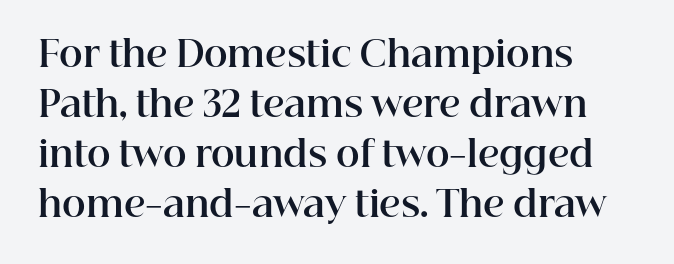
{"serif": "yes", "italic": "no", "bold": "yes", "weight": "bold", "width": "normal", "stroke_contrast": "high", "x_height": "medium", "monospaced": "no", "underline": "no", "align": "left", "line_spacing": "normal", "line_spacing_ratio": 1.39, "letter_spacing": "normal", "letter_spacing_em": 0.0, "glyph_px": 36}
